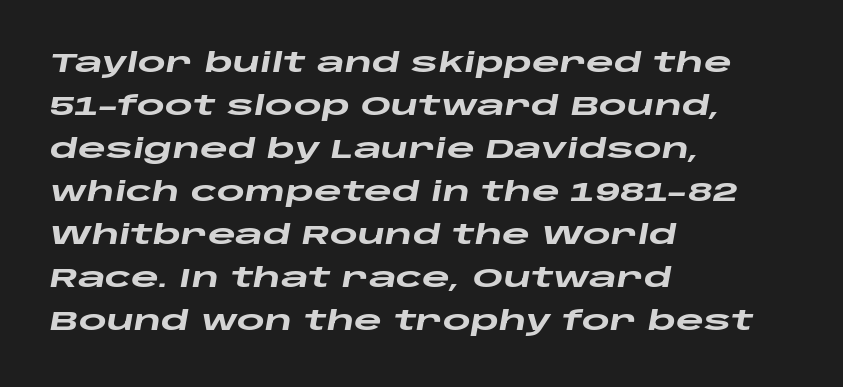
The image shows 27 px bold type, italic (leaning right); set left-aligned, normal line spacing (1.59x), normal letter spacing, not underlined.
